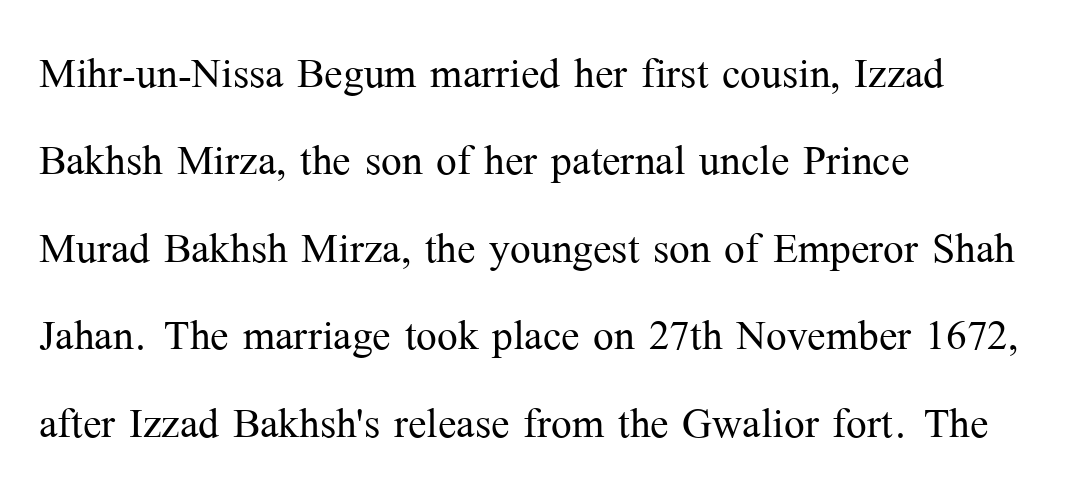
{"serif": "yes", "italic": "no", "bold": "no", "weight": "light", "width": "normal", "stroke_contrast": "medium", "x_height": "medium", "monospaced": "no", "underline": "no", "align": "left", "line_spacing": "normal", "line_spacing_ratio": 1.59, "letter_spacing": "normal", "letter_spacing_em": 0.0, "glyph_px": 55}
